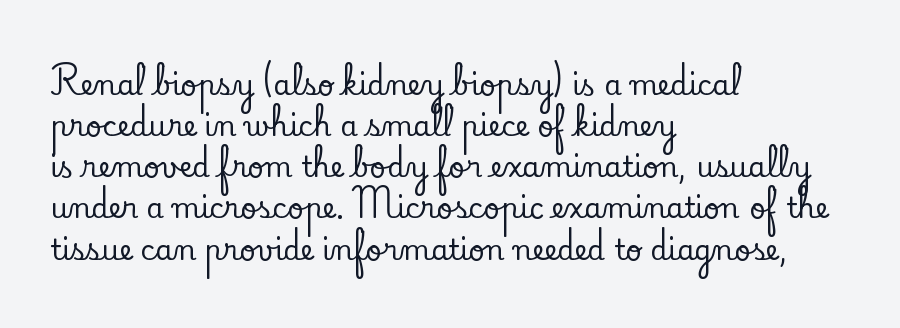
The image shows 28 px serif type, upright; set left-aligned, normal line spacing (1.47x), normal letter spacing, not underlined; low stroke contrast and a small x-height.
